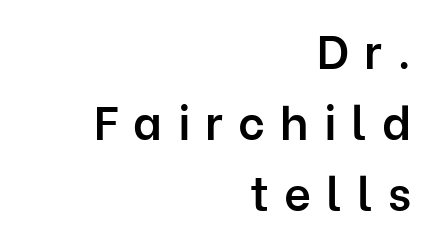
The image shows 47 px semibold sans-serif type, upright; set right-aligned, normal line spacing (1.51x), unusually wide letter spacing (+0.32 em), not underlined; low stroke contrast and a medium x-height.
